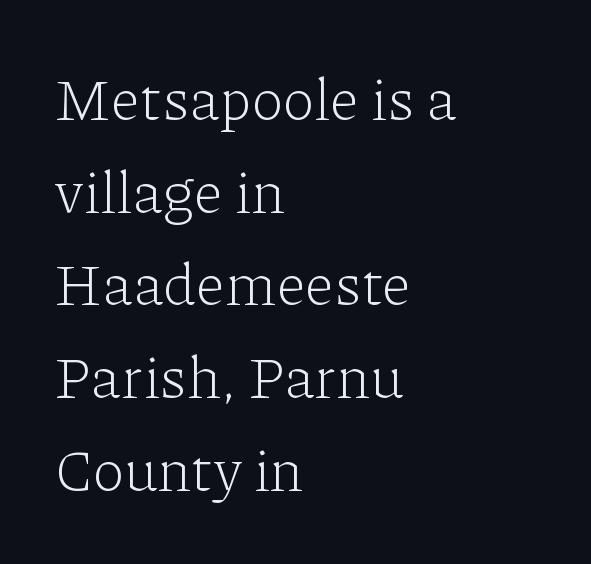
Do the letters lean? They stand straight. Yep, those are serifs on the letters. Vertical spacing — default. This sample has the flowing, uneven cadence of proportional lettering.
